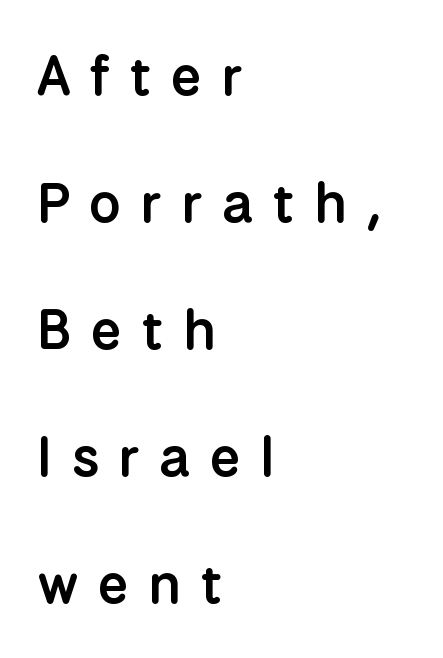
This is moderately heavy type, rendered in semibold. The typesetter chose a ragged-right arrangement here. Style check: upright. Is there much room between lines? Yes — plenty of vertical air separates them. How are the letters spaced? Widely, with obvious added tracking. The foot of each line stays bare and open.
